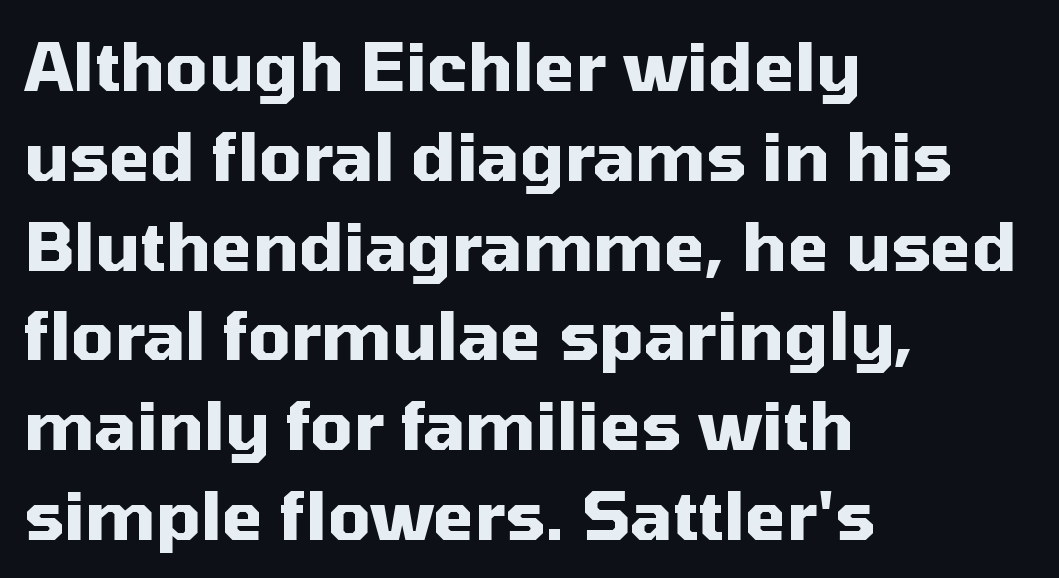
The image shows 67 px heavy sans-serif type, upright; set left-aligned, normal line spacing (1.34x), normal letter spacing, not underlined; medium stroke contrast and a medium x-height.
